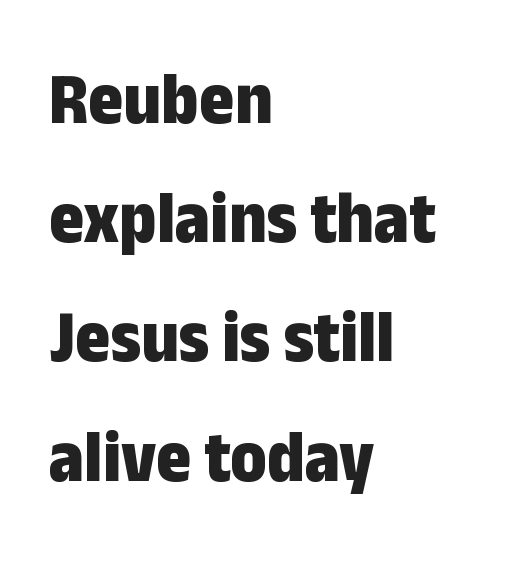
The image shows 75 px bold, condensed sans-serif type, upright; set left-aligned, normal line spacing (1.59x), normal letter spacing, not underlined; low stroke contrast and a medium x-height.
